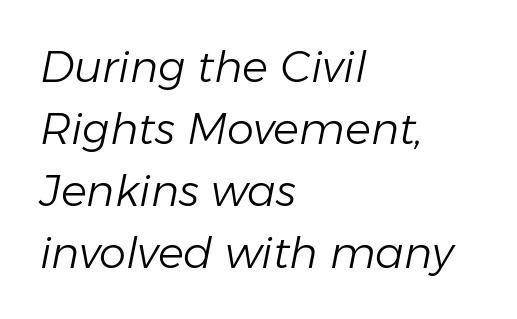
Looking at the ascenders, they clearly lean. The rendering uses natural spacing where letterforms have individual widths. Leading matches the norm, producing a regular column. Weight class: somewhere from thin through regular. The passage shown has conventional tracking throughout.
